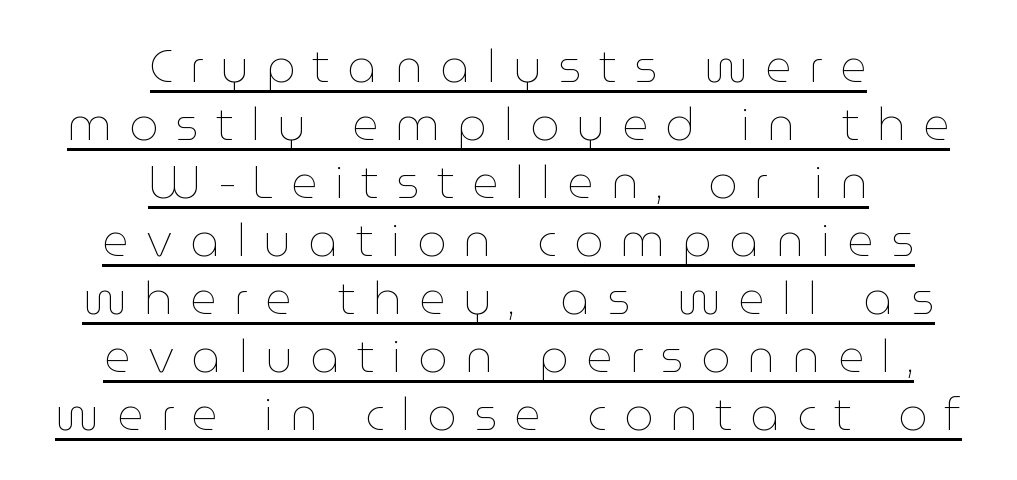
Q: Is the text bold? A: No.
Q: Is the text italic (slanted)? A: No, it is upright.
Q: Is the text underlined? A: Yes.
Q: How is the paragraph aligned? A: Centered.
Q: Is the spacing between letters normal or unusually wide? A: Unusually wide.
Q: Is the spacing between lines tight, normal or loose? A: Normal.
Q: Width (condensed, normal, or wide)? A: Normal.
Q: Stroke contrast? A: Low.
Q: x-height? A: Medium.
Q: Monospaced? A: No.
